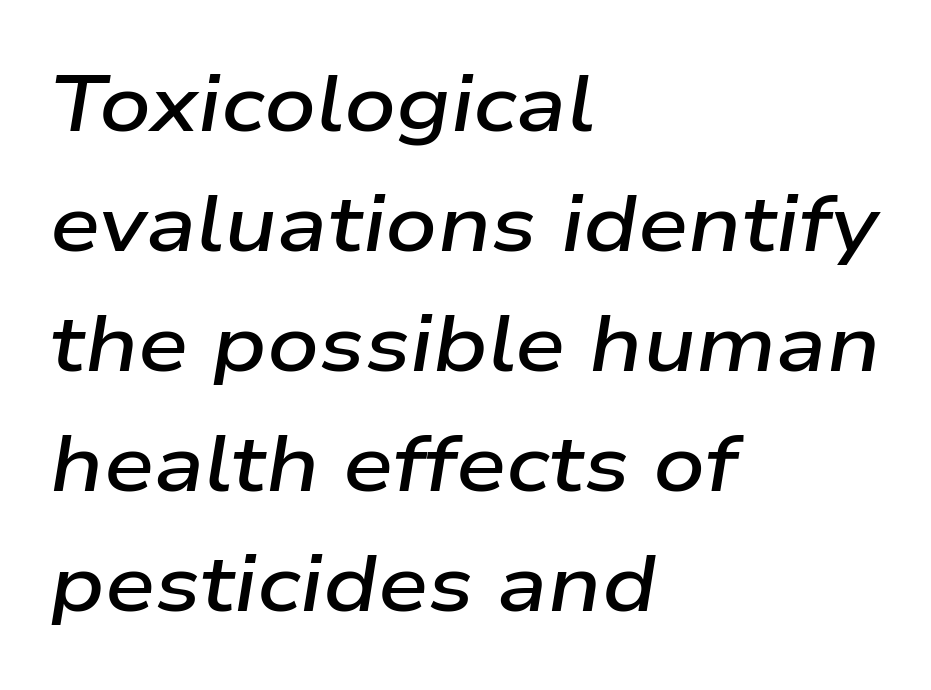
Q: Is the text bold? A: Semi-bold.
Q: Is the text italic (slanted)? A: Yes, it leans right by about 9 degrees.
Q: Is the text underlined? A: No.
Q: How is the paragraph aligned? A: Left-aligned.
Q: Is the spacing between letters normal or unusually wide? A: Normal.
Q: Is the spacing between lines tight, normal or loose? A: Normal.
Q: Width (condensed, normal, or wide)? A: Wide.
Q: Stroke contrast? A: Low.
Q: x-height? A: Medium.
Q: Monospaced? A: No.
